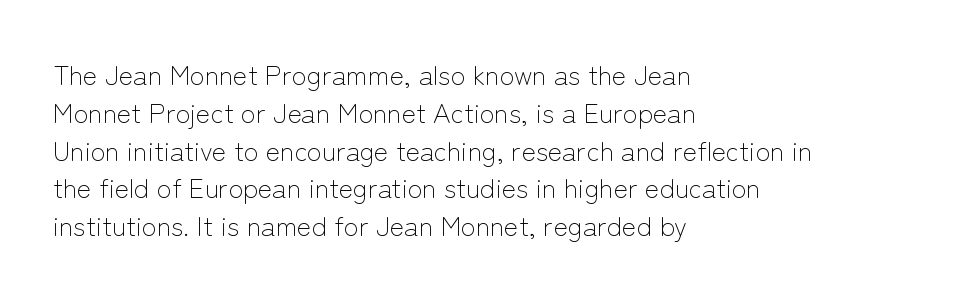
Q: Is the text bold? A: No.
Q: Is the text italic (slanted)? A: No, it is upright.
Q: Is the text underlined? A: No.
Q: How is the paragraph aligned? A: Left-aligned.
Q: Is the spacing between letters normal or unusually wide? A: Normal.
Q: Is the spacing between lines tight, normal or loose? A: Normal.
